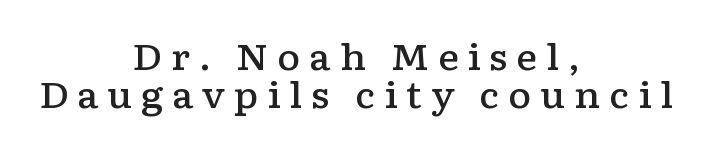
{"serif": "yes", "italic": "no", "bold": "semi", "weight": "semibold", "width": "wide", "stroke_contrast": "low", "x_height": "medium", "monospaced": "no", "underline": "no", "align": "center", "line_spacing": "tight", "line_spacing_ratio": 1.06, "letter_spacing": "wide", "letter_spacing_em": 0.23, "glyph_px": 36}
